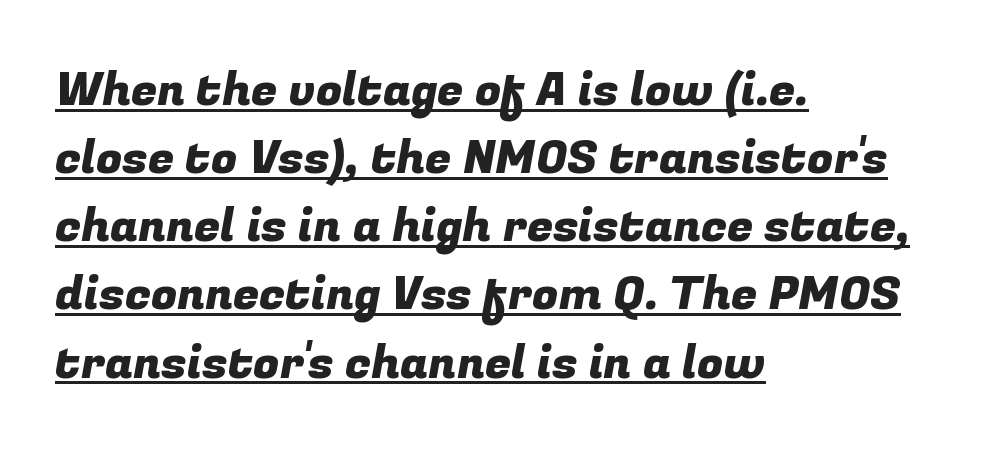
Q: Is the typeface a serif or a sans-serif typeface? A: Sans-serif.
Q: Is the text underlined? A: Yes.
Q: How is the paragraph aligned? A: Left-aligned.
Q: Is the spacing between letters normal or unusually wide? A: Normal.
Q: Is the spacing between lines tight, normal or loose? A: Normal.
Q: Width (condensed, normal, or wide)? A: Normal.
Q: Stroke contrast? A: Low.
Q: x-height? A: Medium.
Q: Monospaced? A: No.
